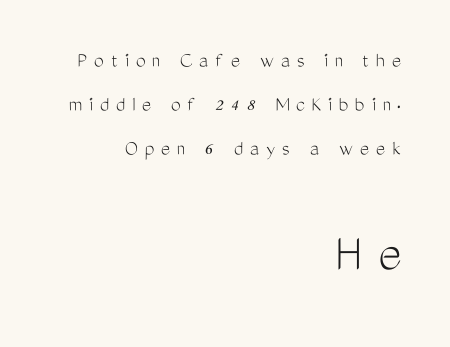
You could fit nearly another row in the gap between these rows. The font sits on the lighter half of the weight spectrum, regular included. These lines stack with their right ends in a neat column. Does the type have serifs? No, each stem ends abruptly.
